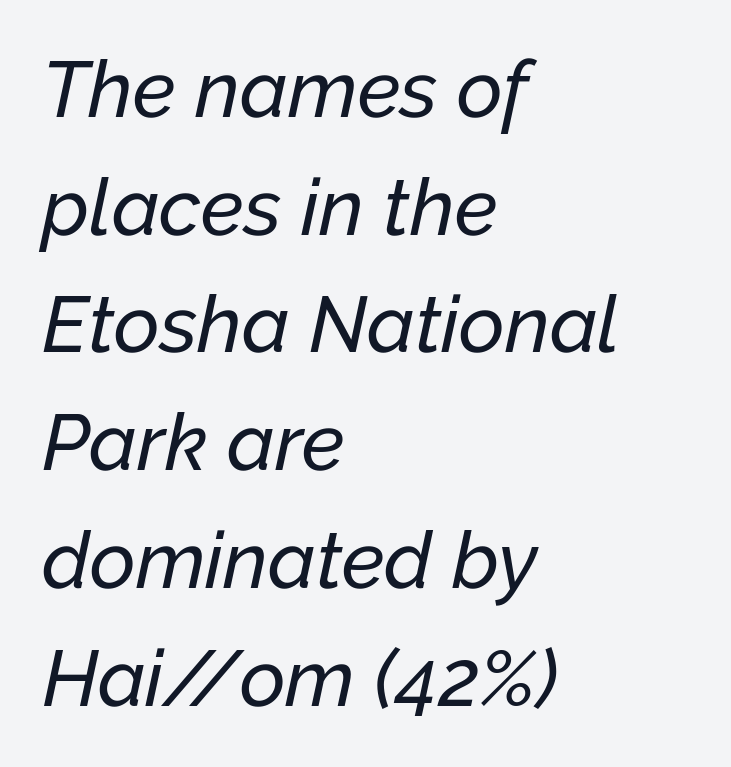
Layout note: lines flush left. Looking at the ascenders, they clearly lean. Compared with typical paragraphs, the rows here are spaced about the same. This sample uses plain, unmodified letter spacing. The string is rendered with underlining switched off.
